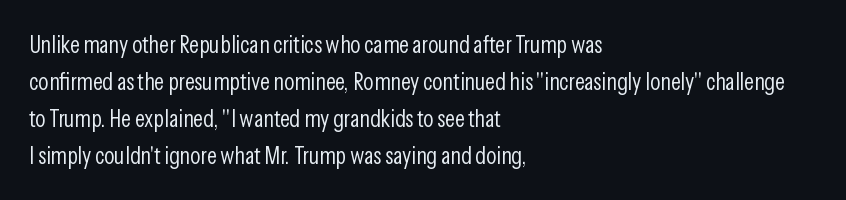
The image shows 24 px text type, upright; set left-aligned, normal line spacing (1.54x), normal letter spacing, not underlined.
